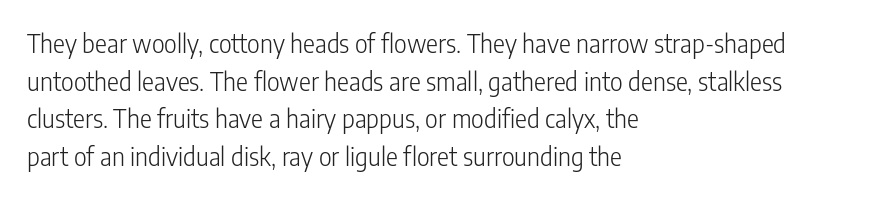
{"italic": "no", "bold": "no", "underline": "no", "align": "left", "line_spacing": "normal", "line_spacing_ratio": 1.51, "letter_spacing": "normal", "letter_spacing_em": 0.0, "glyph_px": 25}
